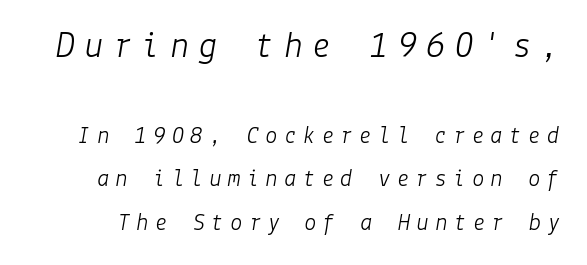
Q: Is the text bold? A: No.
Q: Is the text italic (slanted)? A: Yes, it leans right by about 9 degrees.
Q: Is the text underlined? A: No.
Q: Is the spacing between letters normal or unusually wide? A: Unusually wide.
Q: Which block of text is set in a larger size, the first (top) or the second (bottom)? A: The first (top) one.
Q: Width (condensed, normal, or wide)? A: Normal.
Q: Stroke contrast? A: Low.
Q: x-height? A: Medium.
